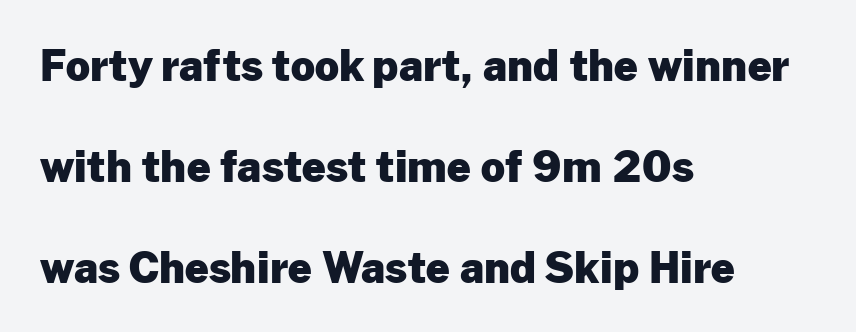
Q: Is the text bold? A: Yes.
Q: Is the text italic (slanted)? A: No, it is upright.
Q: Is the typeface a serif or a sans-serif typeface? A: Sans-serif.
Q: Is the text underlined? A: No.
Q: How is the paragraph aligned? A: Left-aligned.
Q: Is the spacing between letters normal or unusually wide? A: Normal.
Q: Is the spacing between lines tight, normal or loose? A: Loose.
Q: Width (condensed, normal, or wide)? A: Normal.
Q: Stroke contrast? A: Low.
Q: x-height? A: Medium.
Q: Monospaced? A: No.
